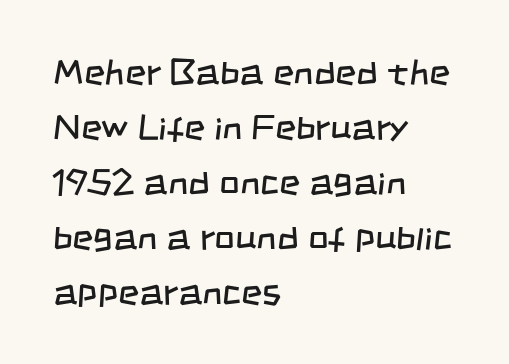
{"serif": "no", "bold": "no", "weight": "regular", "width": "condensed", "stroke_contrast": "low", "x_height": "large", "monospaced": "no", "underline": "no", "align": "left", "line_spacing": "normal", "line_spacing_ratio": 1.53, "letter_spacing": "normal", "letter_spacing_em": 0.0, "glyph_px": 36}
